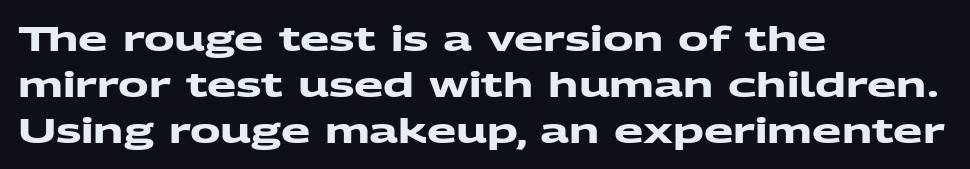
Q: Is the text bold? A: Yes.
Q: Is the typeface a serif or a sans-serif typeface? A: Sans-serif.
Q: Is the text underlined? A: No.
Q: How is the paragraph aligned? A: Left-aligned.
Q: Is the spacing between letters normal or unusually wide? A: Normal.
Q: Is the spacing between lines tight, normal or loose? A: Normal.
Q: Width (condensed, normal, or wide)? A: Wide.
Q: Stroke contrast? A: Medium.
Q: x-height? A: Medium.
Q: Monospaced? A: No.
